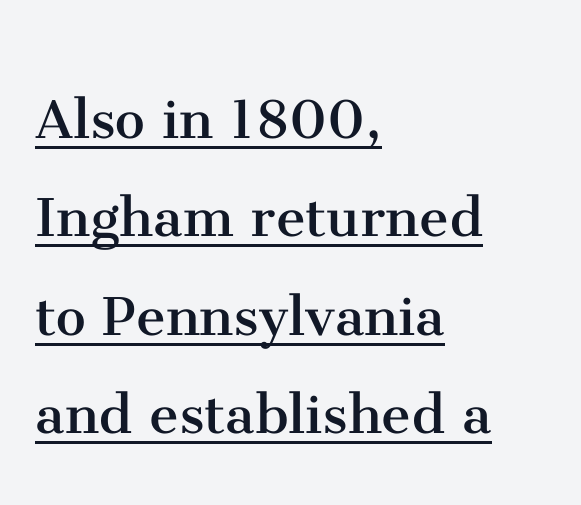
Q: Is the text bold? A: No.
Q: Is the text italic (slanted)? A: No, it is upright.
Q: Is the typeface a serif or a sans-serif typeface? A: Serif.
Q: Is the text underlined? A: Yes.
Q: How is the paragraph aligned? A: Left-aligned.
Q: Is the spacing between letters normal or unusually wide? A: Normal.
Q: Is the spacing between lines tight, normal or loose? A: Normal.
Q: Width (condensed, normal, or wide)? A: Normal.
Q: Stroke contrast? A: Medium.
Q: x-height? A: Medium.
Q: Monospaced? A: No.
